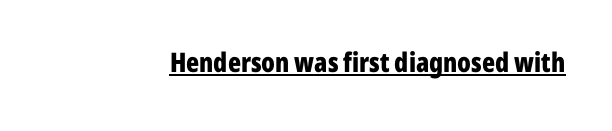
The image shows 27 px bold type, upright; set normal letter spacing, underlined.
